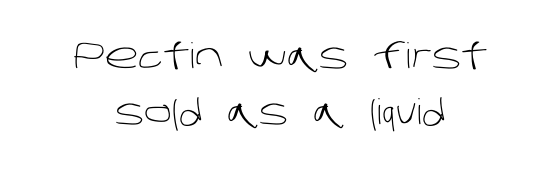
Q: Is the text bold? A: No.
Q: Is the typeface a serif or a sans-serif typeface? A: Sans-serif.
Q: Is the text underlined? A: No.
Q: How is the paragraph aligned? A: Centered.
Q: Is the spacing between letters normal or unusually wide? A: Normal.
Q: Is the spacing between lines tight, normal or loose? A: Normal.
Q: Width (condensed, normal, or wide)? A: Normal.
Q: Stroke contrast? A: Low.
Q: x-height? A: Large.
Q: Monospaced? A: No.
